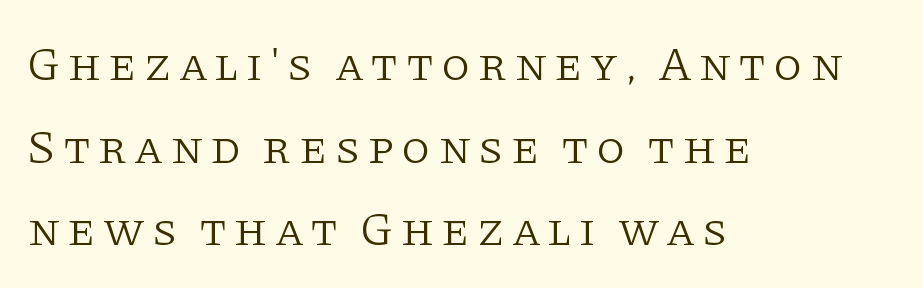
The image shows 47 px light serif type, upright; set left-aligned, line spacing 1.76x, not underlined; low stroke contrast and a large x-height.
